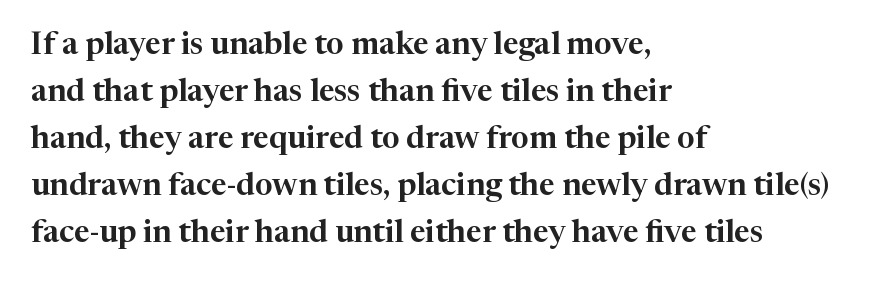
Q: Is the text italic (slanted)? A: No, it is upright.
Q: Is the typeface a serif or a sans-serif typeface? A: Serif.
Q: Is the text underlined? A: No.
Q: How is the paragraph aligned? A: Left-aligned.
Q: Is the spacing between letters normal or unusually wide? A: Normal.
Q: Is the spacing between lines tight, normal or loose? A: Normal.
Q: Width (condensed, normal, or wide)? A: Normal.
Q: Stroke contrast? A: High.
Q: x-height? A: Medium.
Q: Monospaced? A: No.
